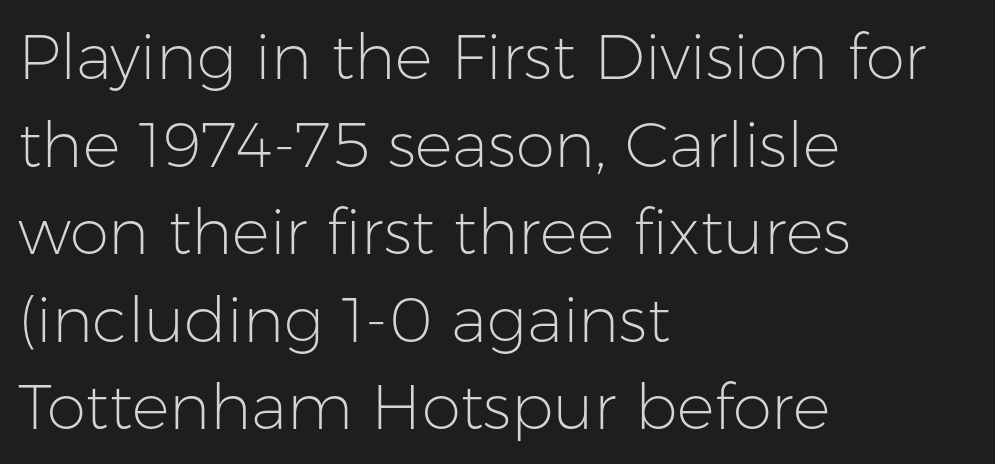
{"serif": "no", "italic": "no", "bold": "no", "weight": "light", "width": "normal", "stroke_contrast": "low", "x_height": "medium", "monospaced": "no", "underline": "no", "align": "left", "line_spacing": "normal", "line_spacing_ratio": 1.39, "letter_spacing": "normal", "letter_spacing_em": 0.0, "glyph_px": 63}
